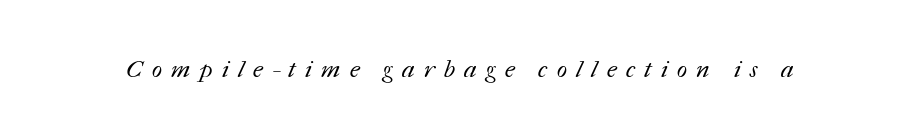
Stroke thickness stays within the range of a standard reading face or lighter. Look at the tracking — it's clearly loosened, letters drifting apart. Check the space under the baseline: it is left empty.
